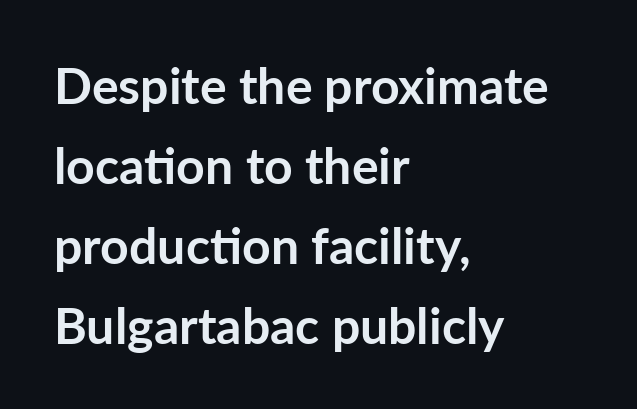
Does the copy run flush right? No — it runs flush left. Successive baselines arrive at the customary interval. The lettering stays uniformly vertical, giving the passage a roman look. These lines carry a lot of weight — the face is fully bold. Has an underline been added? It has not.
